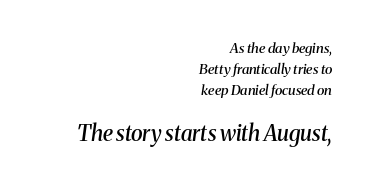
Q: Is the text bold? A: Semi-bold.
Q: Is the text italic (slanted)? A: Yes, it leans right by about 8 degrees.
Q: Is the text underlined? A: No.
Q: How is the paragraph aligned? A: Right-aligned.
Q: Is the spacing between letters normal or unusually wide? A: Normal.
Q: Is the spacing between lines tight, normal or loose? A: Normal.
Q: Which block of text is set in a larger size, the first (top) or the second (bottom)? A: The second (bottom) one.
